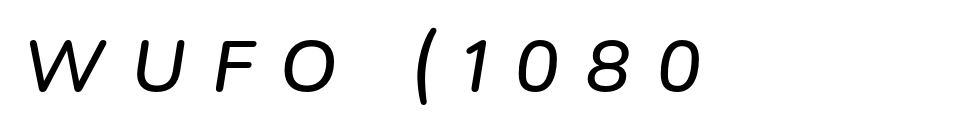
The image shows 75 px regular-weight type, italic (leaning right); set left-aligned, unusually wide letter spacing (+0.35 em), not underlined; low stroke contrast and a medium x-height.
